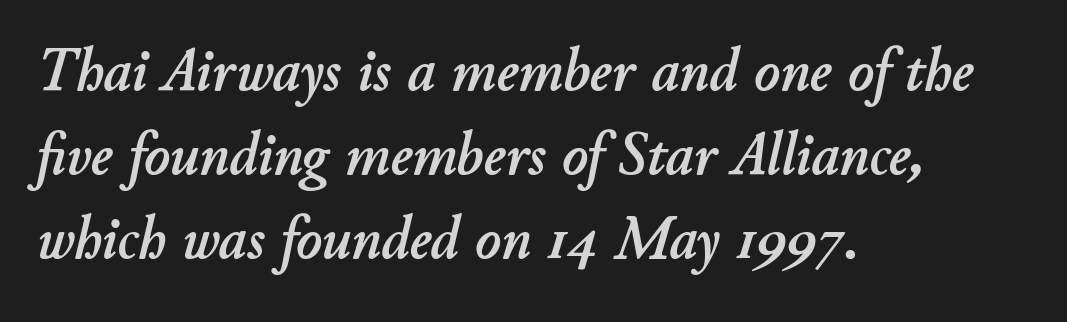
Default kerning and tracking; the words read as compact shapes. You could not count columns in this text — the font is proportionally spaced. The area under the type is left untouched. Style check: oblique. The rows are spaced the way most documents space them.
